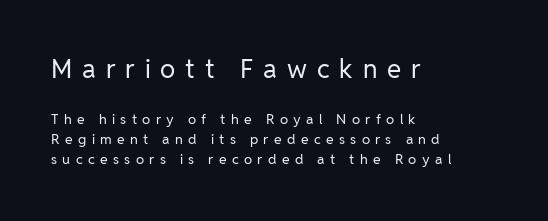
The lines are quadded left. A typesetter would call this heavily tracked-out type. Successive baselines arrive at the customary interval. Notice how the stems are strictly vertical — no italics here. Just letters on the line, the space beneath them empty. The strokes are not fattened; the text isn't bold.
